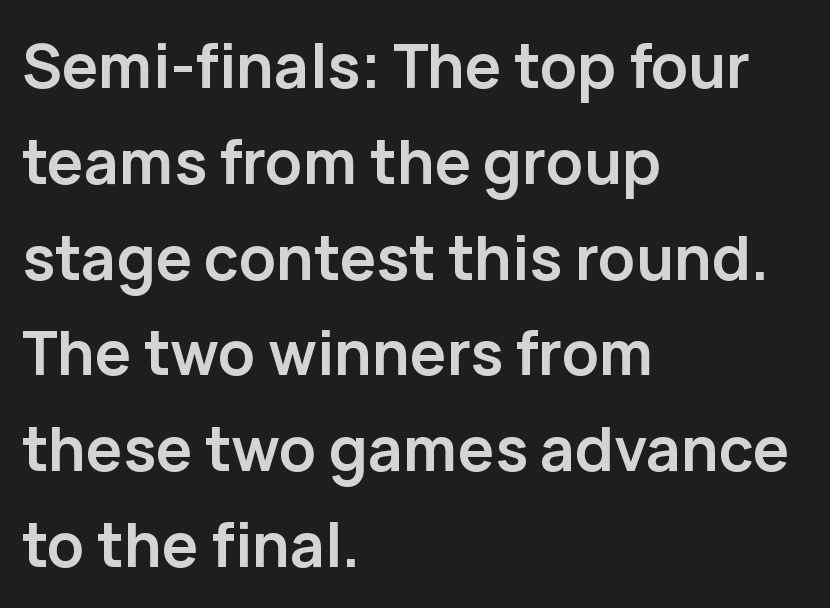
Nope, no serifs anywhere on these letters. Any mark beneath the type? The region is blank. The setting favours the left margin, as ordinary paragraphs usually do. Proportional: the letters do not fall into vertical columns.
